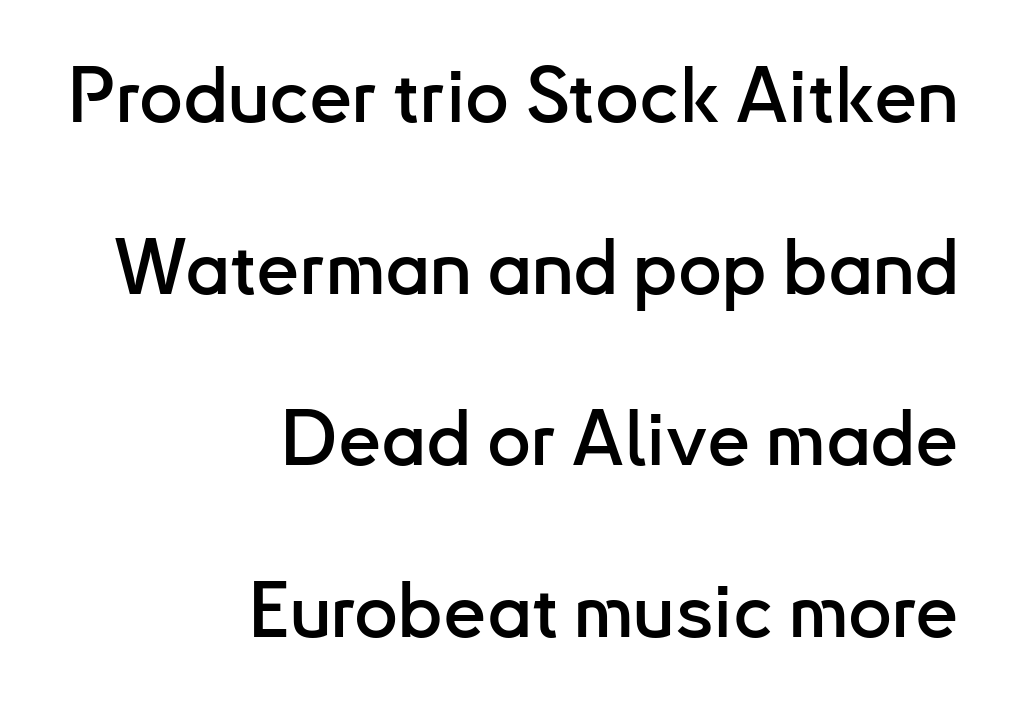
{"serif": "no", "italic": "no", "width": "normal", "stroke_contrast": "low", "x_height": "small", "monospaced": "no", "underline": "no", "align": "right", "line_spacing": "loose", "line_spacing_ratio": 2.23, "letter_spacing": "normal", "letter_spacing_em": 0.0, "glyph_px": 77}
